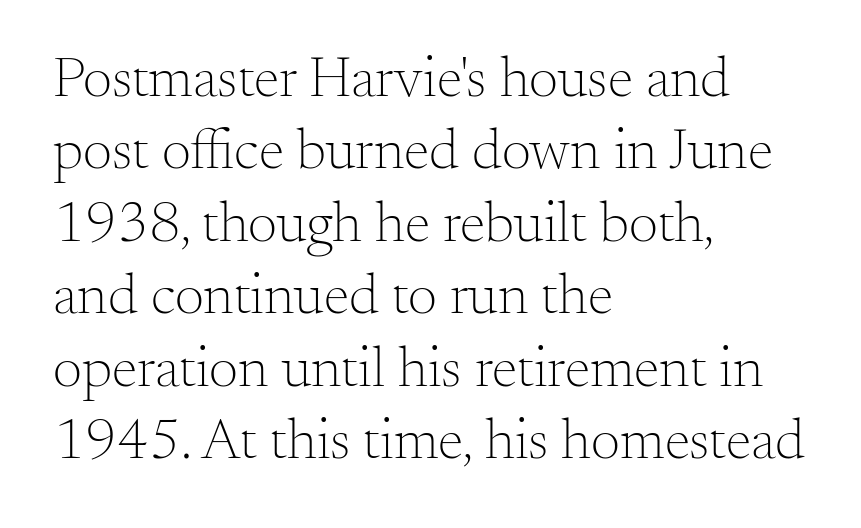
{"serif": "yes", "italic": "no", "bold": "no", "weight": "light", "width": "normal", "stroke_contrast": "medium", "x_height": "small", "monospaced": "no", "underline": "no", "align": "left", "line_spacing": "normal", "line_spacing_ratio": 1.25, "letter_spacing": "normal", "letter_spacing_em": 0.0, "glyph_px": 58}
